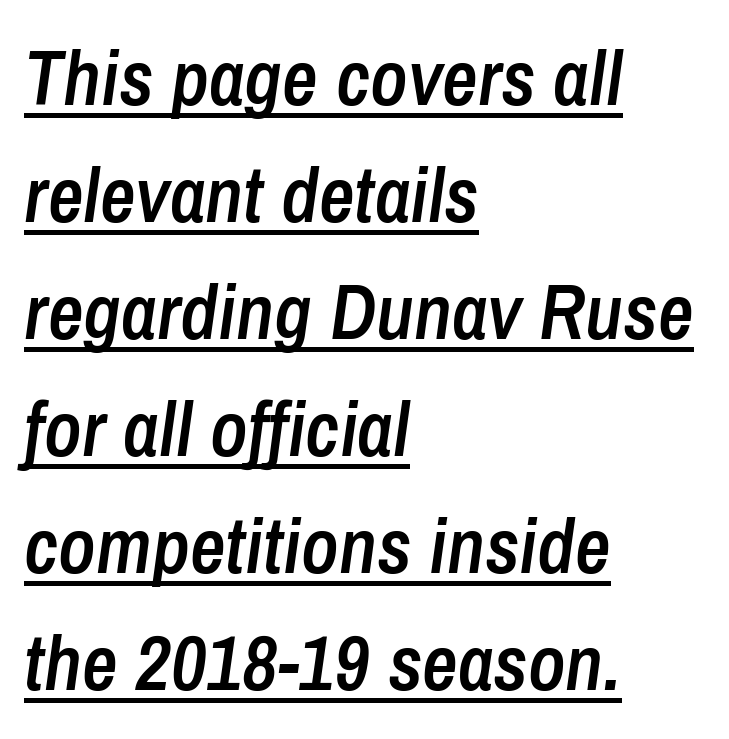
Compared with typical paragraphs, the rows here are spaced about the same. The passage shown is underscored from start to finish. Designer's note — italics engaged. The face used here is proportionally spaced, like ordinary book or web type. Tracking here is standard; glyphs follow each other at the usual distance. Is the block centered? No — it sits flush against the left margin.
